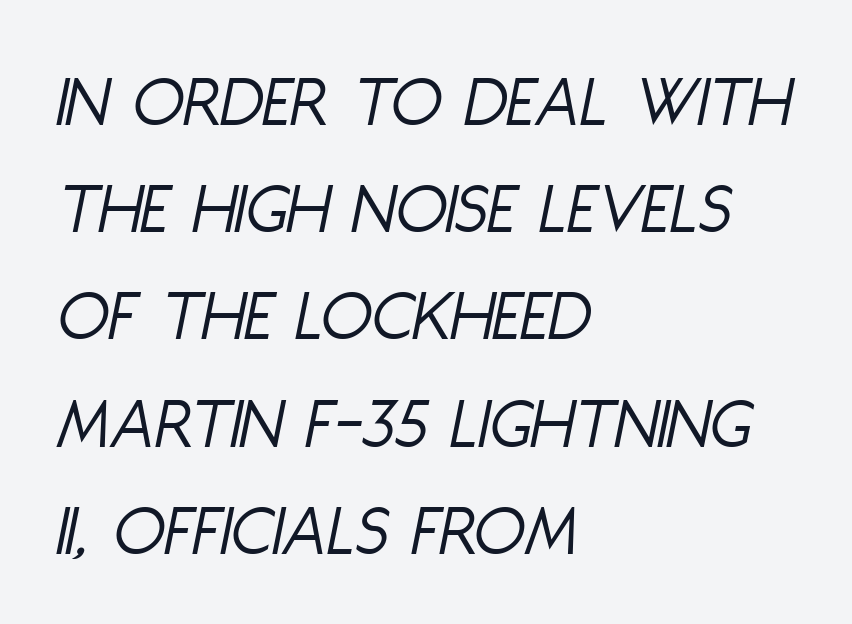
The image shows 75 px light, condensed type, italic (leaning right); set left-aligned, normal line spacing (1.43x), normal letter spacing, not underlined; low stroke contrast and a large x-height.
